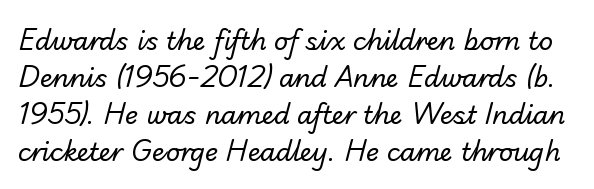
Tracking value appears to be zero — textbook default spacing. Type without underlining. The weight would be labelled regular, book, light, or lighter still. Each new line begins a customary step beneath the previous one.
